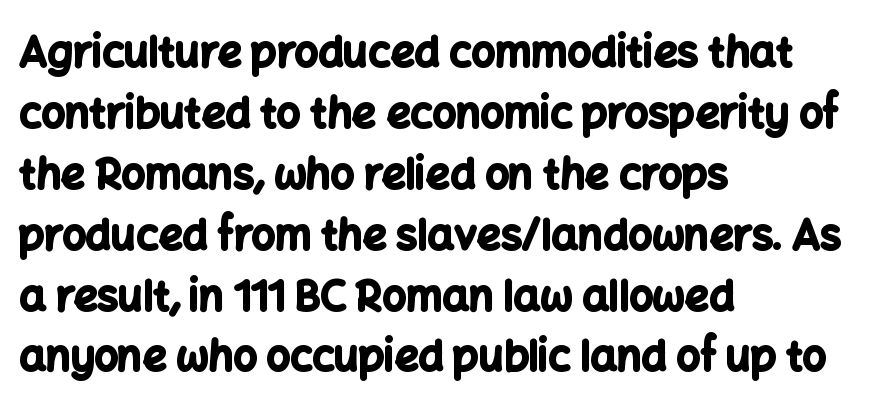
Q: Is the text bold? A: Yes.
Q: Is the text italic (slanted)? A: No, it is upright.
Q: Is the typeface a serif or a sans-serif typeface? A: Sans-serif.
Q: Is the text underlined? A: No.
Q: How is the paragraph aligned? A: Left-aligned.
Q: Is the spacing between letters normal or unusually wide? A: Normal.
Q: Is the spacing between lines tight, normal or loose? A: Normal.
Q: Width (condensed, normal, or wide)? A: Normal.
Q: Stroke contrast? A: Low.
Q: x-height? A: Medium.
Q: Monospaced? A: No.
